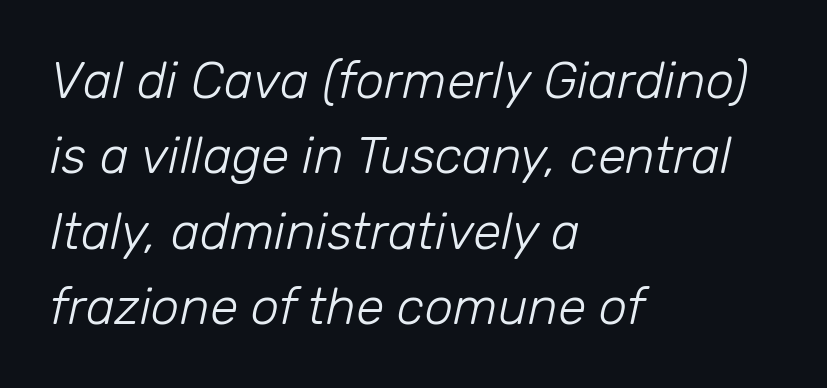
The image shows 51 px light type, italic (leaning right); set left-aligned, normal line spacing (1.48x), normal letter spacing, not underlined; low stroke contrast and a medium x-height.
